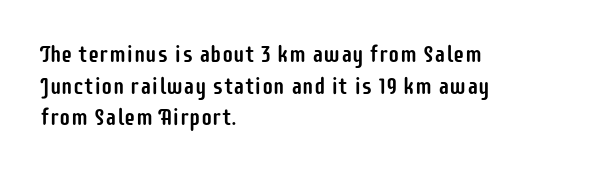
The tracking reads as untouched default to a designer's eye. These lines were composed using upright roman letters. A clean baseline with only descenders dipping below it. The designer left line spacing at the default. The lines are quadded left.
